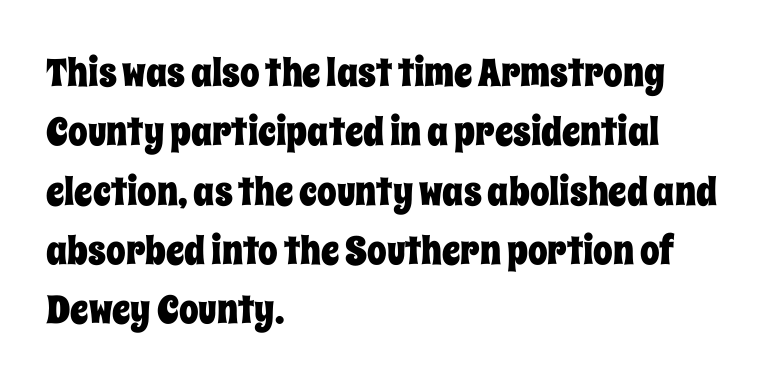
{"italic": "no", "width": "condensed", "stroke_contrast": "low", "x_height": "large", "monospaced": "no", "underline": "no", "align": "left", "line_spacing": "normal", "line_spacing_ratio": 1.52, "letter_spacing": "normal", "letter_spacing_em": 0.0, "glyph_px": 39}
